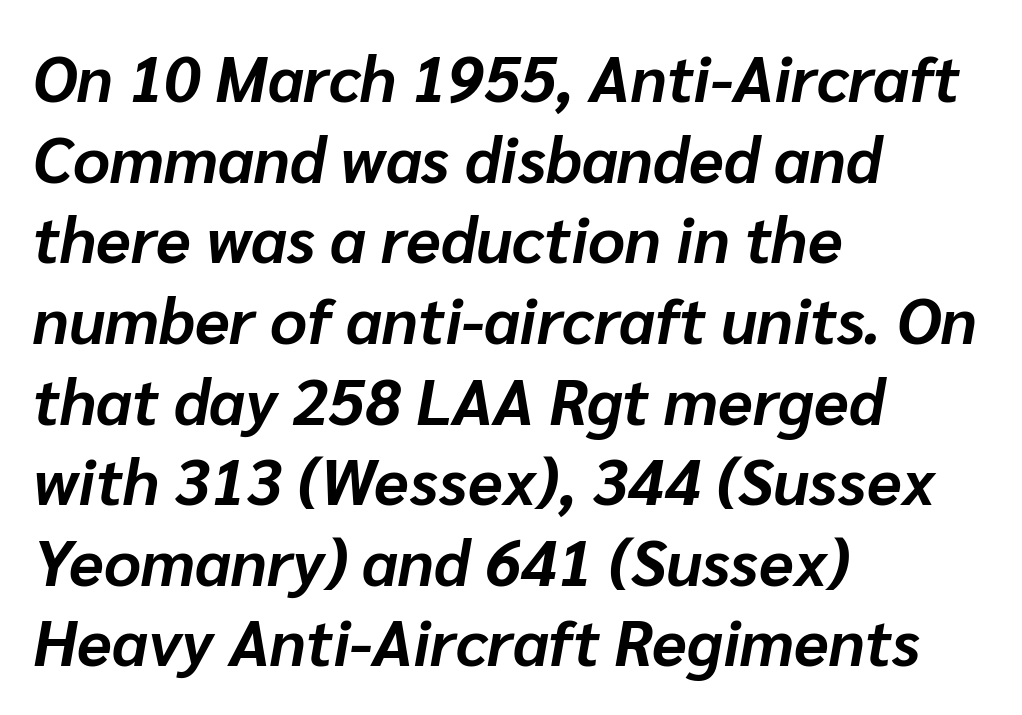
The image shows 64 px bold type, italic (leaning right); set left-aligned, normal line spacing (1.26x), normal letter spacing, not underlined; low stroke contrast and a medium x-height.
